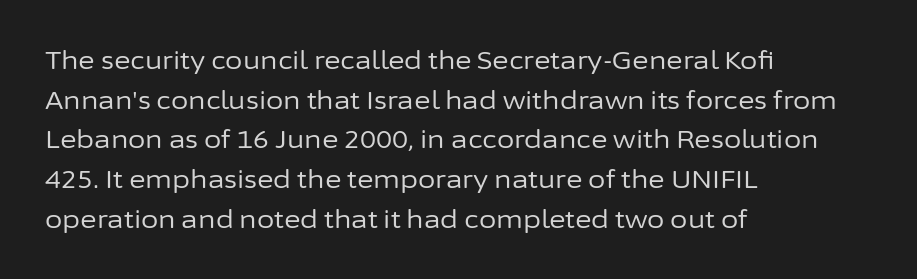
No italicization has been applied; the sample stays upright. Which margin do the lines hug? The left one — the right edge is uneven. Interline gaps are of average width in this sample. Descender tails drop into unmarked territory.
